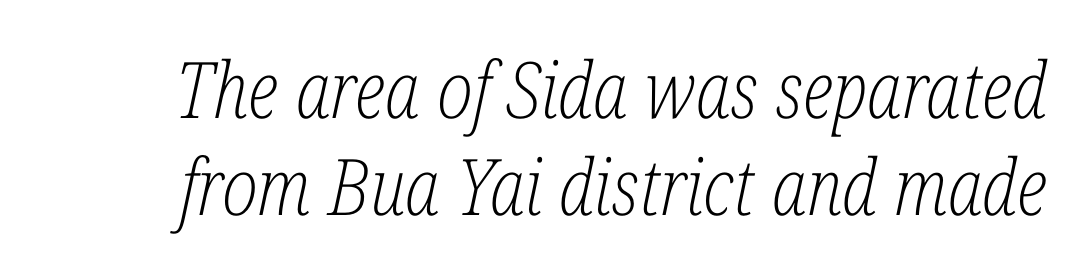
Q: Is the text bold? A: No.
Q: Is the text italic (slanted)? A: Yes, it leans right by about 12 degrees.
Q: Is the typeface a serif or a sans-serif typeface? A: Serif.
Q: Is the text underlined? A: No.
Q: Is the spacing between letters normal or unusually wide? A: Normal.
Q: Width (condensed, normal, or wide)? A: Condensed.
Q: Stroke contrast? A: Low.
Q: x-height? A: Medium.
Q: Monospaced? A: No.
